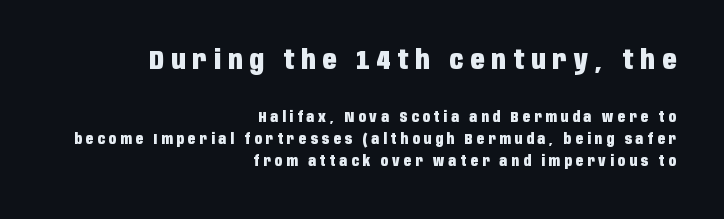
Q: Is the text bold? A: Yes.
Q: Is the text italic (slanted)? A: No, it is upright.
Q: Is the text underlined? A: No.
Q: How is the paragraph aligned? A: Right-aligned.
Q: Is the spacing between letters normal or unusually wide? A: Unusually wide.
Q: Is the spacing between lines tight, normal or loose? A: Normal.
Q: Which block of text is set in a larger size, the first (top) or the second (bottom)? A: The first (top) one.
